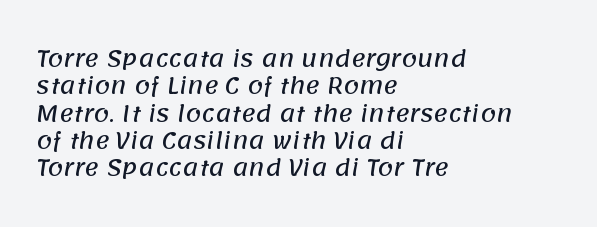
Which margin do the lines hug? The left one — the right edge is uneven. The space directly below the letters is spotless. Spacing between characters is what you'd get straight out of the box.
